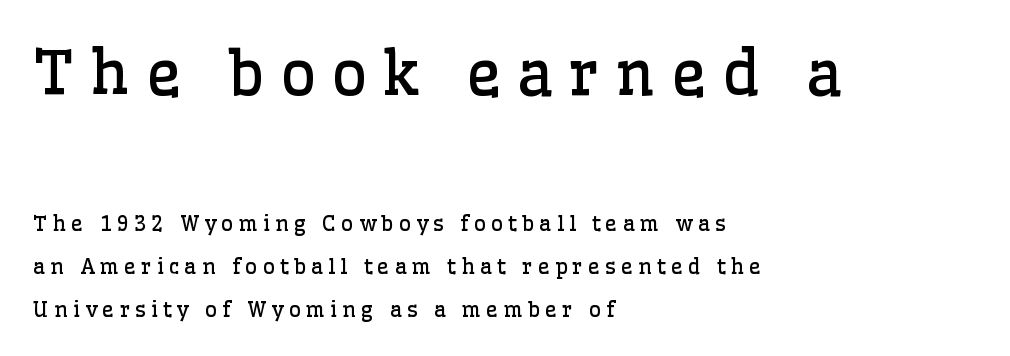
The image shows 62 px regular-weight serif type, upright; set left-aligned, loose line spacing (2.05x), unusually wide letter spacing (+0.24 em), not underlined; the first (top) block is 2.95x larger; low stroke contrast and a medium x-height.
